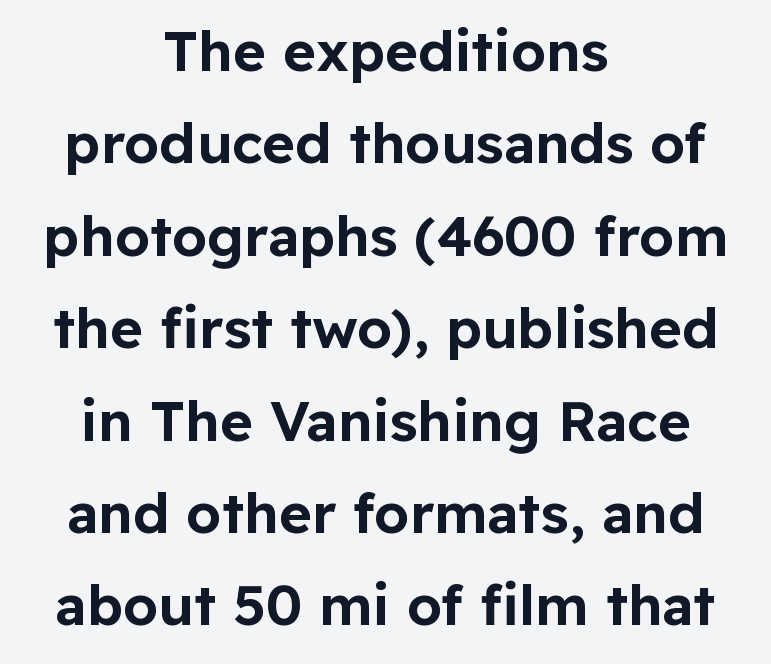
{"serif": "no", "italic": "no", "width": "normal", "stroke_contrast": "low", "x_height": "medium", "monospaced": "no", "underline": "no", "align": "center", "line_spacing": "normal", "line_spacing_ratio": 1.65, "letter_spacing": "normal", "letter_spacing_em": 0.0, "glyph_px": 56}
